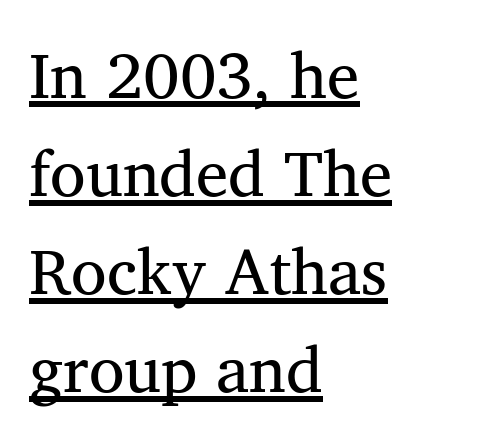
Varying glyph widths throughout — classic text-font behaviour. The text block is weighted toward the left margin, trailing off unevenly rightward. Ascenders rise straight up at ninety degrees. Rows of type keep a routine distance in the vertical direction. Each word holds together tightly as a unit, with standard inter-letter gaps.
